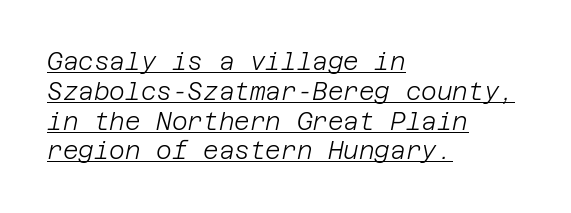
The image shows 24 px text type, italic (leaning right); set left-aligned, line spacing 1.24x, normal letter spacing, underlined.
